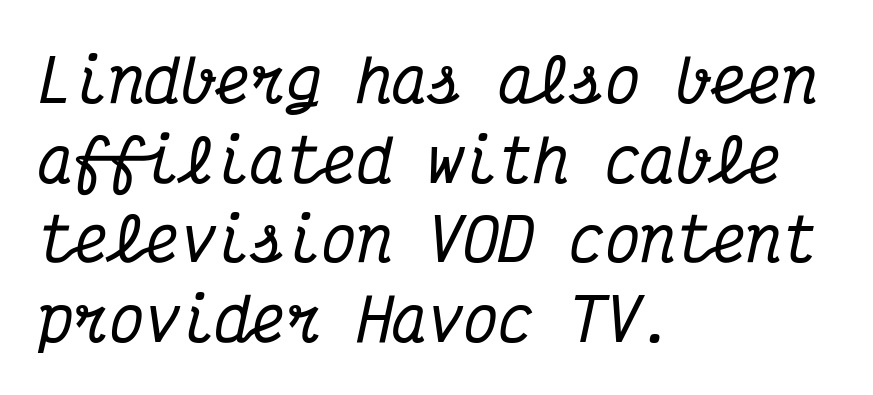
Q: Is the text italic (slanted)? A: Yes, it leans right by about 12 degrees.
Q: Is the typeface a serif or a sans-serif typeface? A: Serif.
Q: Is the text underlined? A: No.
Q: How is the paragraph aligned? A: Left-aligned.
Q: Is the spacing between letters normal or unusually wide? A: Normal.
Q: Is the spacing between lines tight, normal or loose? A: Normal.
Q: Width (condensed, normal, or wide)? A: Condensed.
Q: Stroke contrast? A: Medium.
Q: x-height? A: Medium.
Q: Monospaced? A: Yes.
